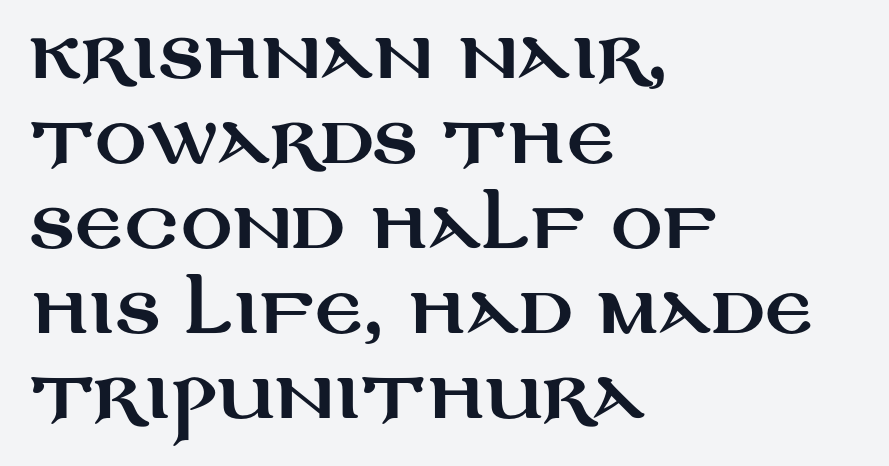
{"serif": "no", "italic": "no", "width": "wide", "stroke_contrast": "medium", "x_height": "large", "monospaced": "no", "underline": "no", "align": "left", "line_spacing": "normal", "line_spacing_ratio": 1.33, "letter_spacing": "normal", "letter_spacing_em": 0.0, "glyph_px": 64}
